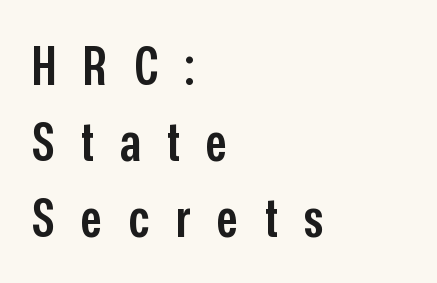
The image shows 54 px semibold, condensed sans-serif type, upright; set left-aligned, normal line spacing (1.41x), unusually wide letter spacing (+0.49 em), not underlined; low stroke contrast and a medium x-height.
